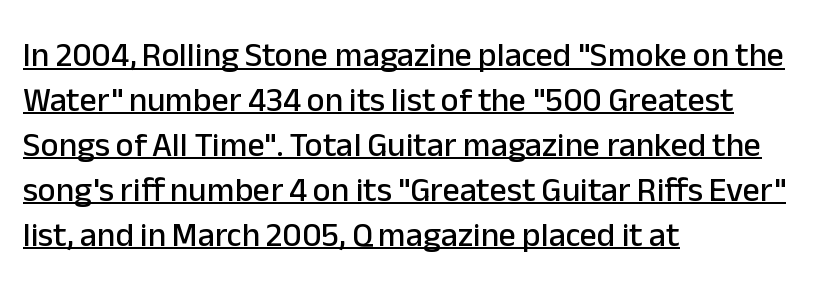
A continuous stroke trails under the words, as in a hyperlink. Spacing between characters is what you'd get straight out of the box. No italicization has been applied; the sample stays upright. Compared with a centered layout, this one pins lines to the left instead.
